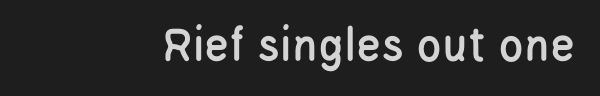
Q: Is the text italic (slanted)? A: No, it is upright.
Q: Is the typeface a serif or a sans-serif typeface? A: Sans-serif.
Q: Is the text underlined? A: No.
Q: Is the spacing between letters normal or unusually wide? A: Normal.
Q: Width (condensed, normal, or wide)? A: Condensed.
Q: Stroke contrast? A: Low.
Q: x-height? A: Large.
Q: Monospaced? A: No.
